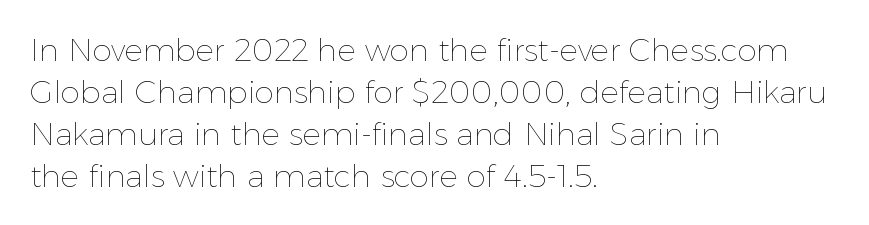
Compared with typical body copy, the letter spacing here is the same. The strokes are not fattened; the text isn't bold. Characters remain perfectly vertical along every line. The area under the type is left untouched. This sample keeps an unexceptional amount of space between lines.
